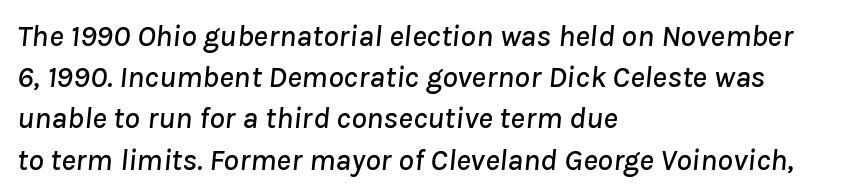
The image shows 31 px text type, italic (leaning right); set left-aligned, normal line spacing (1.33x), normal letter spacing, not underlined; low stroke contrast and a medium x-height.
